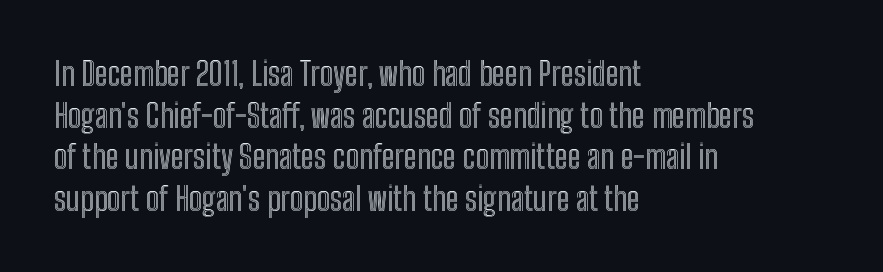
Q: Is the text italic (slanted)? A: No, it is upright.
Q: Is the text underlined? A: No.
Q: How is the paragraph aligned? A: Left-aligned.
Q: Is the spacing between letters normal or unusually wide? A: Normal.
Q: Is the spacing between lines tight, normal or loose? A: Normal.
Q: Width (condensed, normal, or wide)? A: Condensed.
Q: x-height? A: Medium.
Q: Monospaced? A: No.
